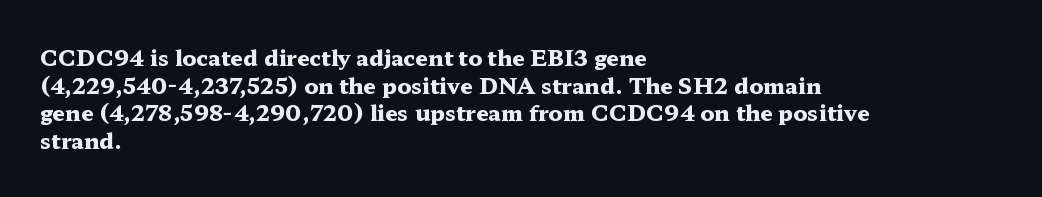
The image shows 22 px bold type, upright; set left-aligned, normal line spacing (1.26x), normal letter spacing, not underlined.
